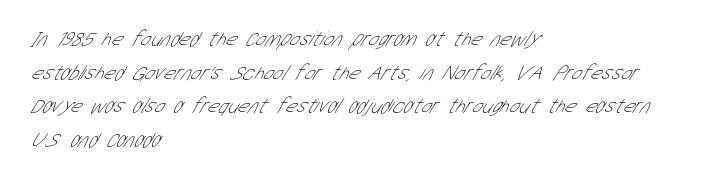
The image shows 21 px text type; set left-aligned, normal line spacing (1.6x), normal letter spacing, not underlined.
